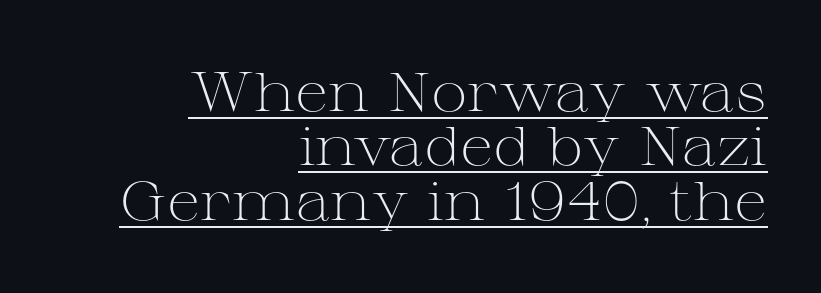
The image shows 55 px light, wide serif type, upright; set right-aligned, tight line spacing (0.99x), normal letter spacing, underlined; medium stroke contrast and a medium x-height.
